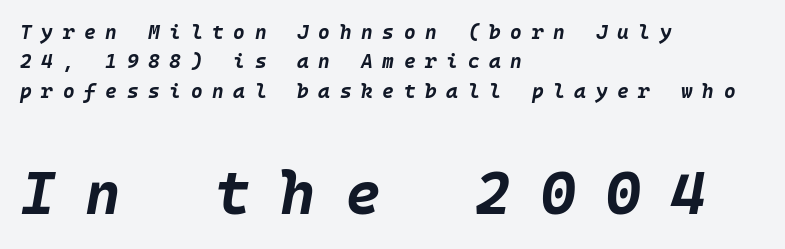
Q: Is the text bold? A: Yes.
Q: Is the text italic (slanted)? A: Yes, it leans right by about 10 degrees.
Q: Is the text underlined? A: No.
Q: How is the paragraph aligned? A: Left-aligned.
Q: Is the spacing between letters normal or unusually wide? A: Unusually wide.
Q: Is the spacing between lines tight, normal or loose? A: Normal.
Q: Which block of text is set in a larger size, the first (top) or the second (bottom)? A: The second (bottom) one.
Q: Width (condensed, normal, or wide)? A: Normal.
Q: Stroke contrast? A: Low.
Q: x-height? A: Large.
